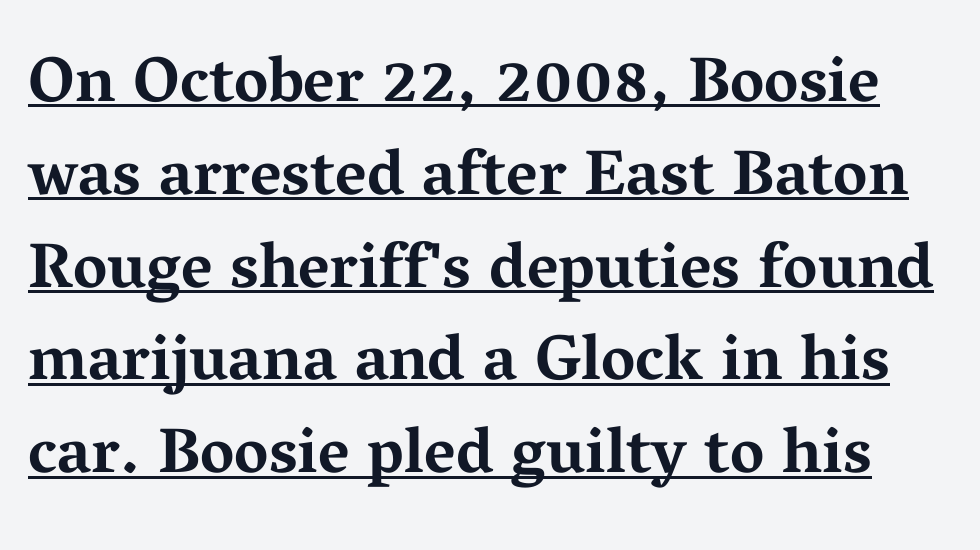
Q: Is the text bold? A: Yes.
Q: Is the text italic (slanted)? A: No, it is upright.
Q: Is the typeface a serif or a sans-serif typeface? A: Serif.
Q: Is the text underlined? A: Yes.
Q: Is the spacing between letters normal or unusually wide? A: Normal.
Q: Is the spacing between lines tight, normal or loose? A: Normal.
Q: Width (condensed, normal, or wide)? A: Wide.
Q: Stroke contrast? A: Medium.
Q: x-height? A: Medium.
Q: Monospaced? A: No.
